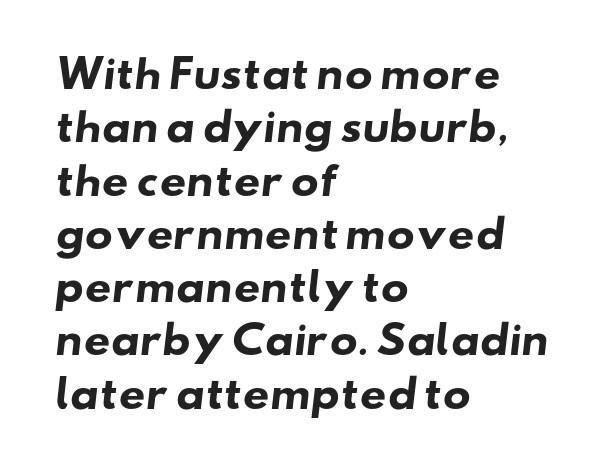
The image shows 37 px heavy, wide sans-serif type; set left-aligned, normal line spacing (1.44x), normal letter spacing, not underlined; low stroke contrast and a small x-height.
